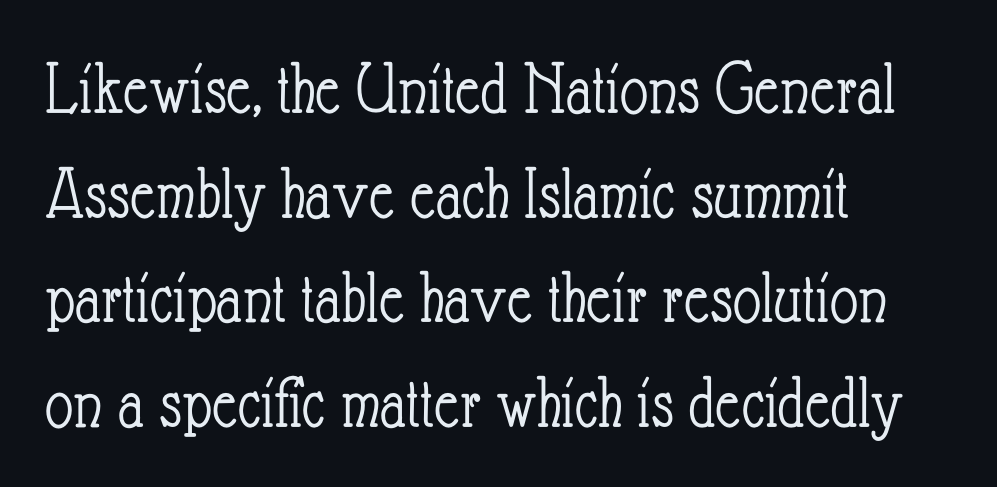
Q: Is the text bold? A: No.
Q: Is the text italic (slanted)? A: No, it is upright.
Q: Is the text underlined? A: No.
Q: How is the paragraph aligned? A: Left-aligned.
Q: Is the spacing between letters normal or unusually wide? A: Normal.
Q: Is the spacing between lines tight, normal or loose? A: Normal.
Q: Width (condensed, normal, or wide)? A: Condensed.
Q: Stroke contrast? A: Low.
Q: x-height? A: Small.
Q: Monospaced? A: No.
